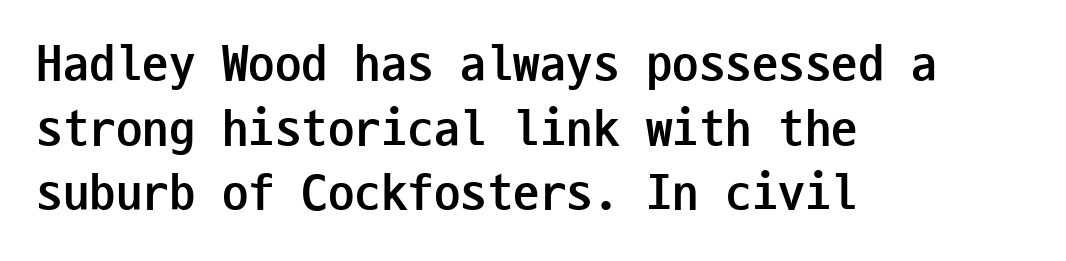
The image shows 53 px semibold, condensed sans-serif type, upright, monospaced; set left-aligned, line spacing 1.22x, normal letter spacing, not underlined; low stroke contrast and a medium x-height.
